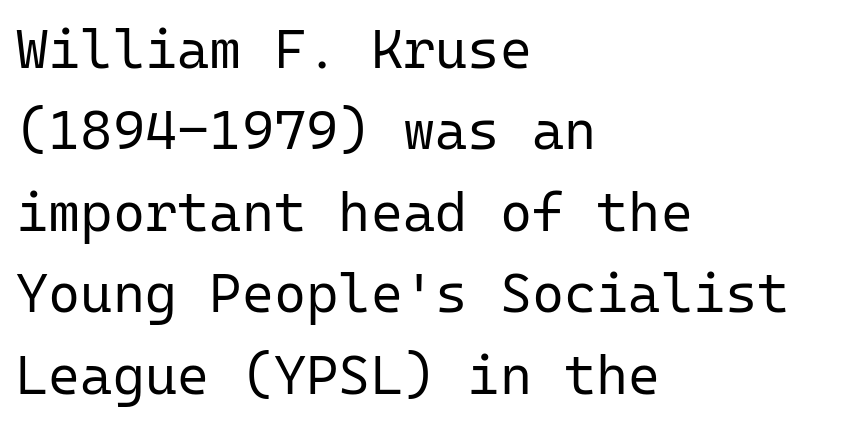
Q: Is the text bold? A: No.
Q: Is the text italic (slanted)? A: No, it is upright.
Q: Is the typeface a serif or a sans-serif typeface? A: Sans-serif.
Q: Is the text underlined? A: No.
Q: How is the paragraph aligned? A: Left-aligned.
Q: Is the spacing between letters normal or unusually wide? A: Normal.
Q: Is the spacing between lines tight, normal or loose? A: Normal.
Q: Width (condensed, normal, or wide)? A: Normal.
Q: Stroke contrast? A: Low.
Q: x-height? A: Medium.
Q: Monospaced? A: Yes.
